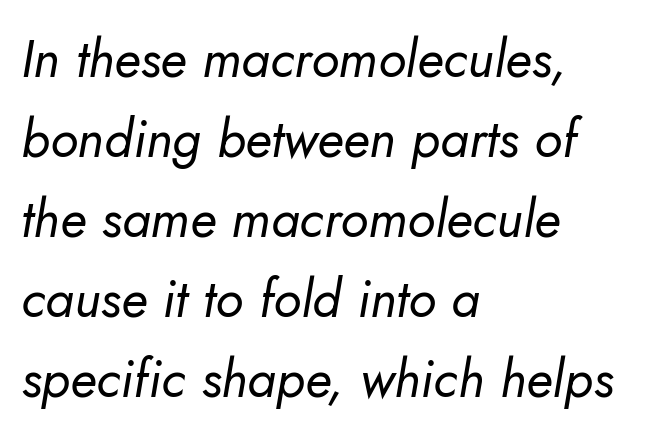
The image shows 52 px regular-weight type, italic (leaning right); set left-aligned, normal line spacing (1.54x), normal letter spacing, not underlined; low stroke contrast and a small x-height.
